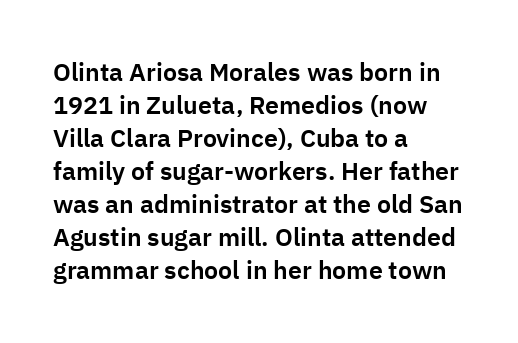
The image shows 25 px text type, upright; set left-aligned, normal line spacing (1.32x), normal letter spacing, not underlined.
